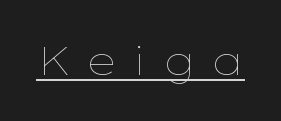
The face used here is proportionally spaced, like ordinary book or web type. Does extra space separate the letters? Yes, quite a lot of it. What decoration does the sample have? An underline. A typesetter would mark this as roman, not italic. Caption: face not bold, strokes unweighted.
